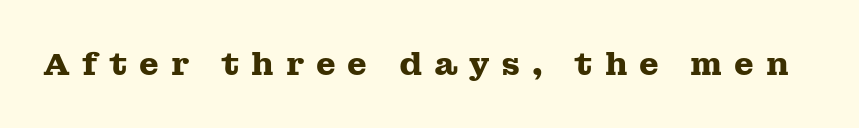
Q: Is the text bold? A: Yes.
Q: Is the text italic (slanted)? A: No, it is upright.
Q: Is the typeface a serif or a sans-serif typeface? A: Serif.
Q: Is the text underlined? A: No.
Q: Is the spacing between letters normal or unusually wide? A: Unusually wide.
Q: Width (condensed, normal, or wide)? A: Wide.
Q: Stroke contrast? A: Medium.
Q: x-height? A: Medium.
Q: Monospaced? A: No.
